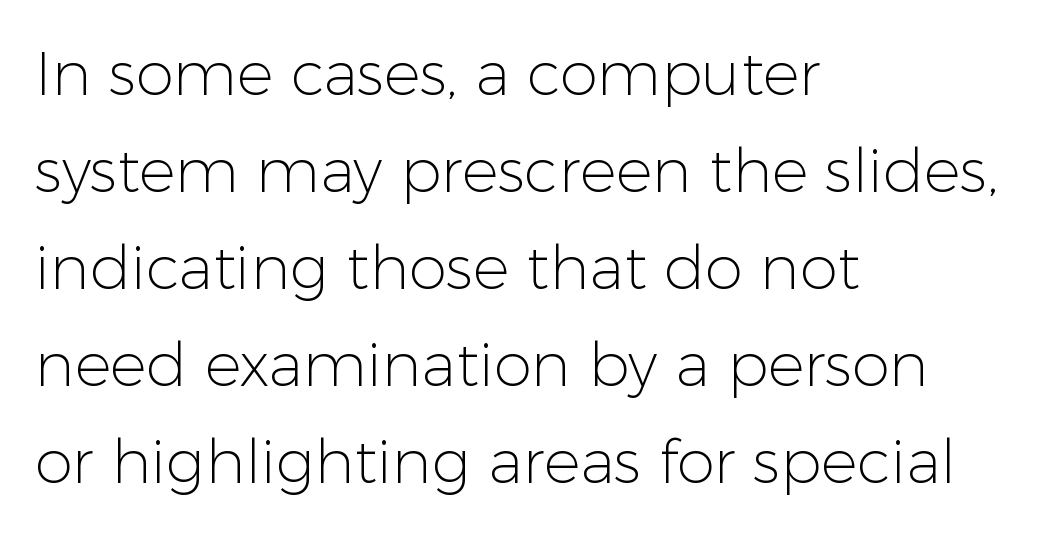
The image shows 61 px light sans-serif type, upright; set left-aligned, normal line spacing (1.59x), normal letter spacing, not underlined; low stroke contrast and a medium x-height.
